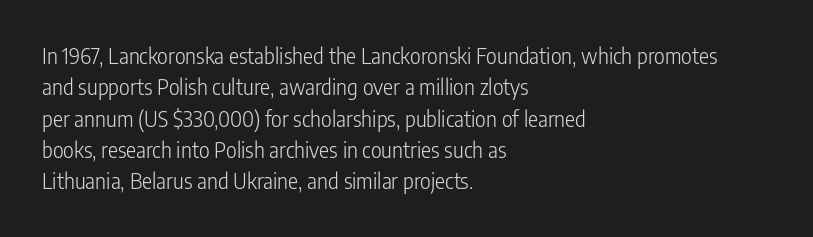
Q: Is the text bold? A: No.
Q: Is the text italic (slanted)? A: No, it is upright.
Q: Is the text underlined? A: No.
Q: How is the paragraph aligned? A: Left-aligned.
Q: Is the spacing between letters normal or unusually wide? A: Normal.
Q: Is the spacing between lines tight, normal or loose? A: Normal.
